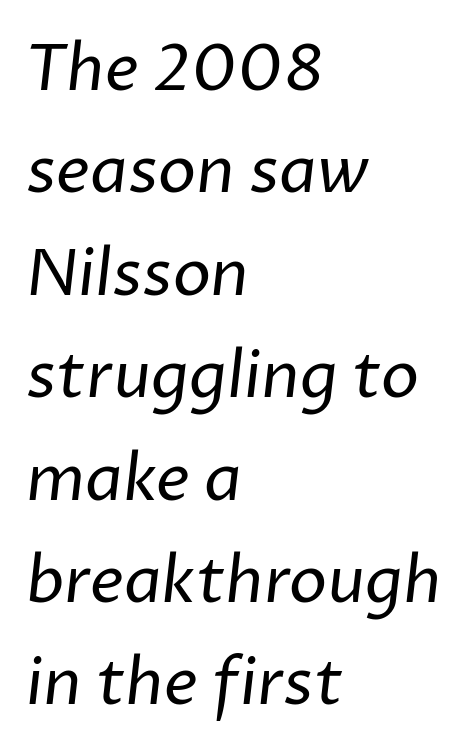
Students, note that the glyphs here touch the page at normal intervals. The font is comparable to plain body text, perhaps lighter. Rows of type keep a routine distance in the vertical direction. Lines of text with bare space underneath. Each letter keeps its own natural width here, so spacing adapts to shape.
